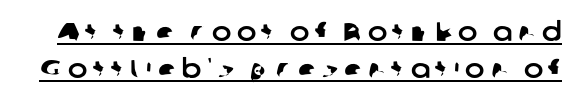
{"underline": "yes", "line_spacing": "normal", "line_spacing_ratio": 1.41, "letter_spacing": "wide", "letter_spacing_em": 0.23, "glyph_px": 26}
